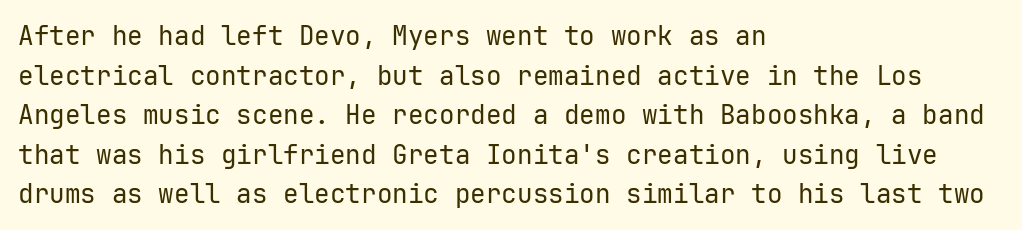
{"italic": "no", "bold": "no", "underline": "no", "align": "left", "line_spacing": "normal", "line_spacing_ratio": 1.52, "letter_spacing": "normal", "letter_spacing_em": 0.0, "glyph_px": 26}
